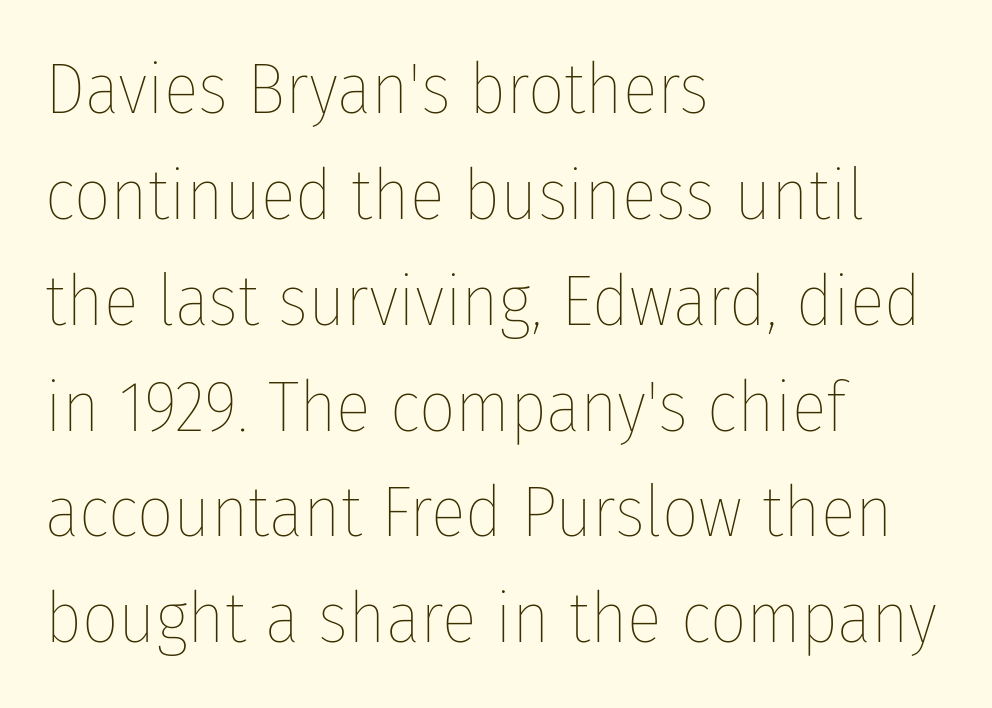
Q: Is the text bold? A: No.
Q: Is the text italic (slanted)? A: No, it is upright.
Q: Is the text underlined? A: No.
Q: How is the paragraph aligned? A: Left-aligned.
Q: Is the spacing between letters normal or unusually wide? A: Normal.
Q: Is the spacing between lines tight, normal or loose? A: Normal.
Q: Width (condensed, normal, or wide)? A: Condensed.
Q: Stroke contrast? A: Low.
Q: x-height? A: Medium.
Q: Monospaced? A: No.
